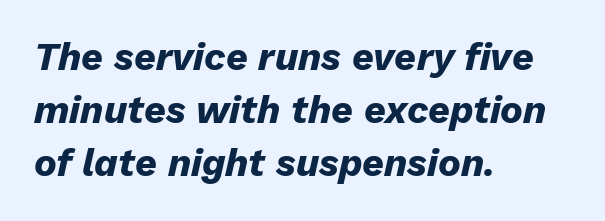
{"italic": "yes", "lean": "right", "slant_degrees": 13, "bold": "yes", "weight": "heavy", "width": "normal", "stroke_contrast": "low", "x_height": "medium", "monospaced": "no", "underline": "no", "align": "left", "line_spacing": "normal", "line_spacing_ratio": 1.4, "letter_spacing": "normal", "letter_spacing_em": 0.0, "glyph_px": 38}
